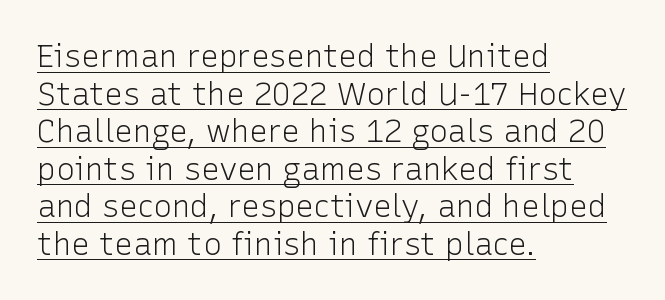
{"serif": "no", "italic": "no", "bold": "no", "weight": "light", "width": "normal", "stroke_contrast": "low", "x_height": "medium", "monospaced": "no", "underline": "yes", "align": "left", "line_spacing_ratio": 1.21, "letter_spacing": "normal", "letter_spacing_em": 0.0, "glyph_px": 31}
